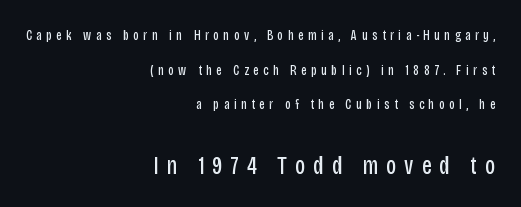
The image shows 25 px text type, upright; set right-aligned, loose line spacing (2.47x), unusually wide letter spacing (+0.32 em), not underlined; the second (bottom) block is 1.79x larger.
